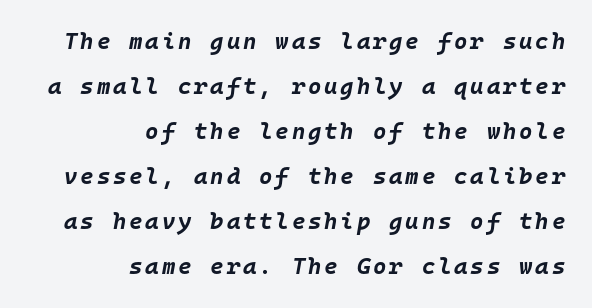
Vertical spacing — loose. Which margin do the lines hug? The right one — the left edge is uneven. Set as a true bold cut, around the 700 mark. The space directly below the letters is spotless. It's the slanting kind of type.
